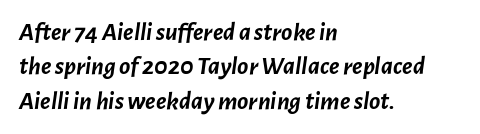
The image shows 26 px bold type, italic (leaning right); set left-aligned, normal line spacing (1.32x), normal letter spacing, not underlined.
